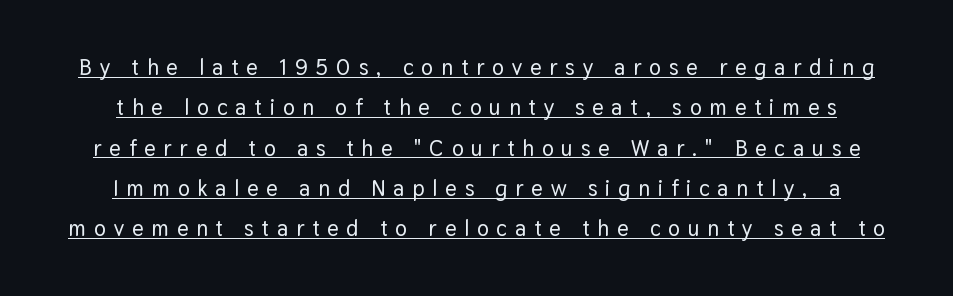
{"italic": "no", "underline": "yes", "line_spacing_ratio": 1.83, "letter_spacing": "wide", "letter_spacing_em": 0.36, "glyph_px": 22}
